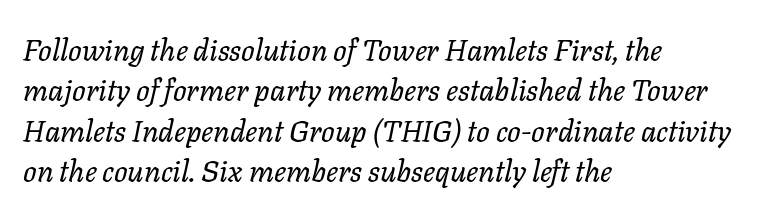
{"italic": "yes", "lean": "right", "slant_degrees": 11, "bold": "no", "weight": "regular", "width": "normal", "stroke_contrast": "low", "x_height": "medium", "monospaced": "no", "underline": "no", "align": "left", "line_spacing": "normal", "line_spacing_ratio": 1.35, "letter_spacing": "normal", "letter_spacing_em": 0.0, "glyph_px": 30}
